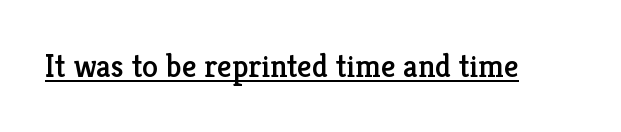
Q: Is the text italic (slanted)? A: No, it is upright.
Q: Is the typeface a serif or a sans-serif typeface? A: Serif.
Q: Is the text underlined? A: Yes.
Q: Is the spacing between letters normal or unusually wide? A: Normal.
Q: Width (condensed, normal, or wide)? A: Normal.
Q: Stroke contrast? A: Low.
Q: x-height? A: Medium.
Q: Monospaced? A: No.
